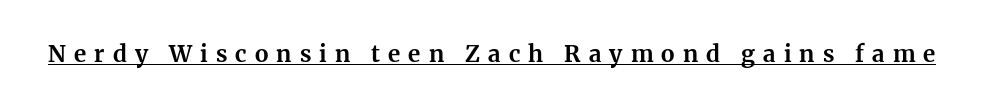
{"italic": "no", "bold": "yes", "underline": "yes", "letter_spacing": "wide", "letter_spacing_em": 0.35, "glyph_px": 23}
